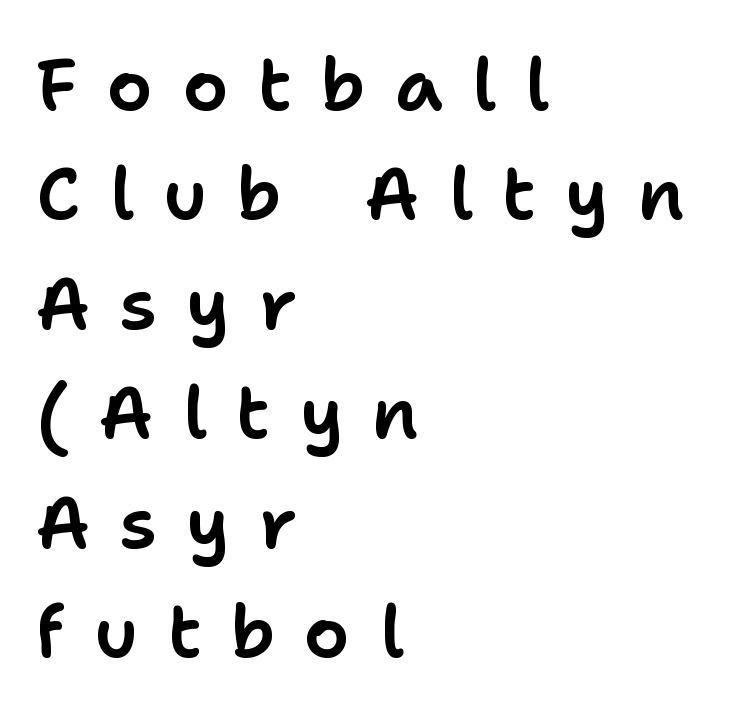
Italic? Not at all — the glyphs are vertical. Compared with a centered layout, this one pins lines to the left instead. Each new line begins a customary step beneath the previous one. A typesetter would call this proportional, since set widths differ per character. The horizontal fit of the characters is loose and conspicuously gappy. This rendering employs a face without finishing strokes, i.e., a sans-serif.
